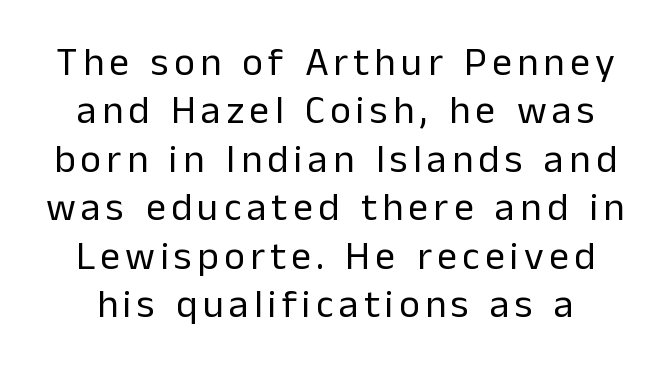
{"serif": "no", "italic": "no", "bold": "no", "weight": "regular", "width": "normal", "stroke_contrast": "low", "x_height": "medium", "monospaced": "no", "underline": "no", "line_spacing_ratio": 1.21, "glyph_px": 40}
